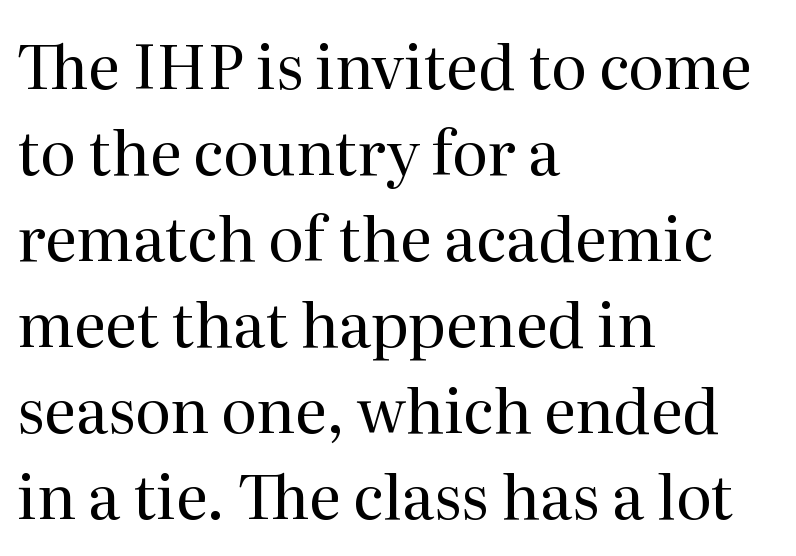
The image shows 61 px regular-weight serif type, upright; set left-aligned, normal line spacing (1.41x), normal letter spacing, not underlined; medium stroke contrast and a medium x-height.
